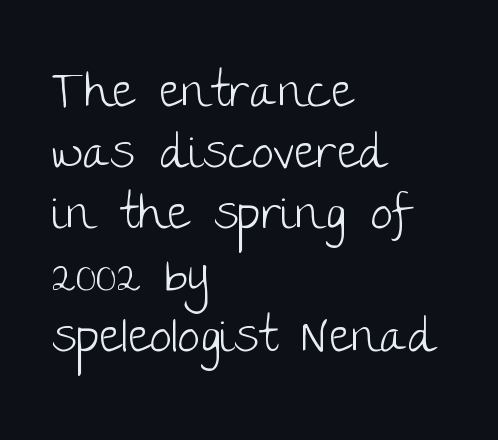
The image shows 49 px light sans-serif type, upright; set left-aligned, normal line spacing (1.25x), normal letter spacing, not underlined; low stroke contrast and a large x-height.
